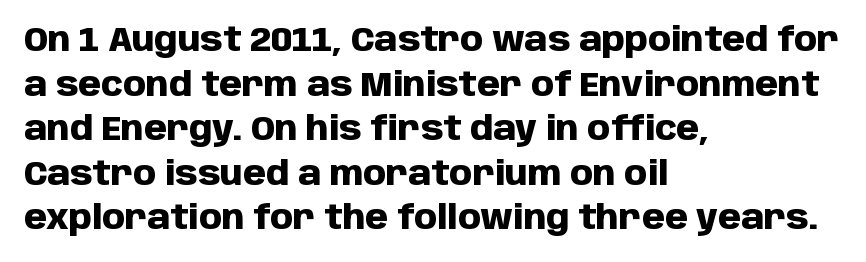
The image shows 33 px heavy sans-serif type, upright; set left-aligned, normal line spacing (1.35x), normal letter spacing, not underlined; low stroke contrast and a large x-height.
